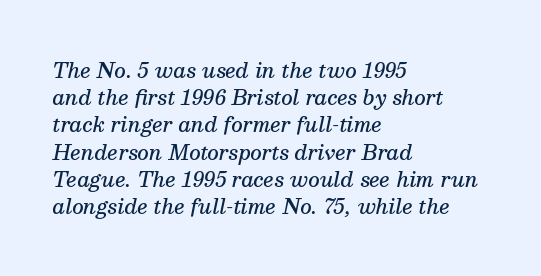
Q: Is the text bold? A: Semi-bold.
Q: Is the text italic (slanted)? A: Yes, it leans right by about 13 degrees.
Q: Is the text underlined? A: No.
Q: How is the paragraph aligned? A: Left-aligned.
Q: Is the spacing between letters normal or unusually wide? A: Normal.
Q: Is the spacing between lines tight, normal or loose? A: Normal.
